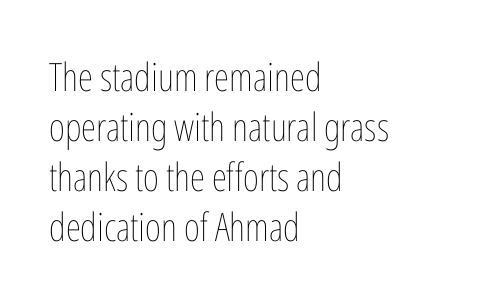
{"italic": "no", "bold": "no", "weight": "thin", "width": "condensed", "stroke_contrast": "low", "x_height": "medium", "monospaced": "no", "underline": "no", "align": "left", "line_spacing": "normal", "line_spacing_ratio": 1.28, "letter_spacing": "normal", "letter_spacing_em": 0.0, "glyph_px": 39}
